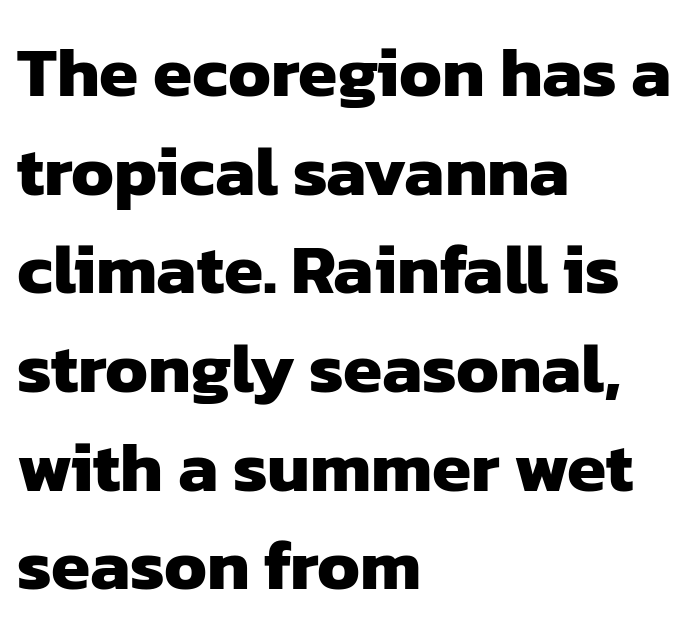
Q: Is the text bold? A: Yes.
Q: Is the typeface a serif or a sans-serif typeface? A: Sans-serif.
Q: Is the text underlined? A: No.
Q: How is the paragraph aligned? A: Left-aligned.
Q: Is the spacing between letters normal or unusually wide? A: Normal.
Q: Is the spacing between lines tight, normal or loose? A: Normal.
Q: Width (condensed, normal, or wide)? A: Normal.
Q: Stroke contrast? A: Low.
Q: x-height? A: Medium.
Q: Monospaced? A: No.
